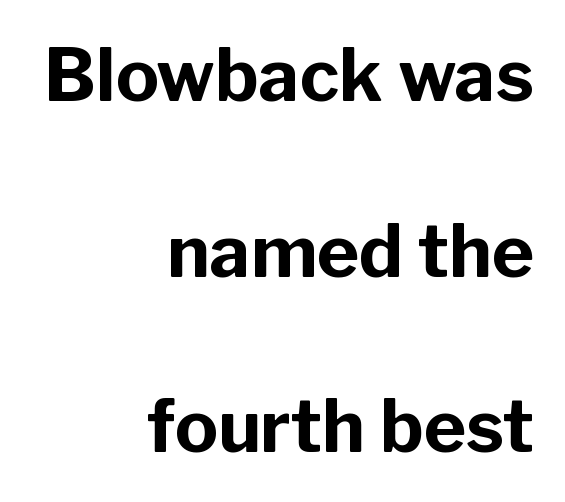
Underline: absent. Leading: increased. The letters advance in unequal steps, a hallmark of proportional type. In terms of letterform style, serifs are entirely absent. Look at the stroke-to-counter ratio: heavy, a bold. A student would call this right alignment; a typographer would say flush right, rag left.
